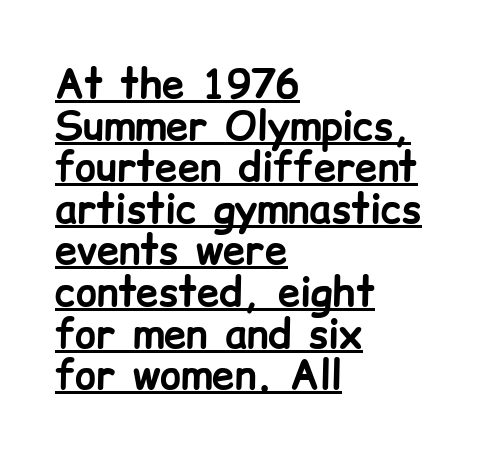
The image shows 40 px bold sans-serif type, upright; set left-aligned, tight line spacing (1.04x), normal letter spacing, underlined; low stroke contrast and a medium x-height.
